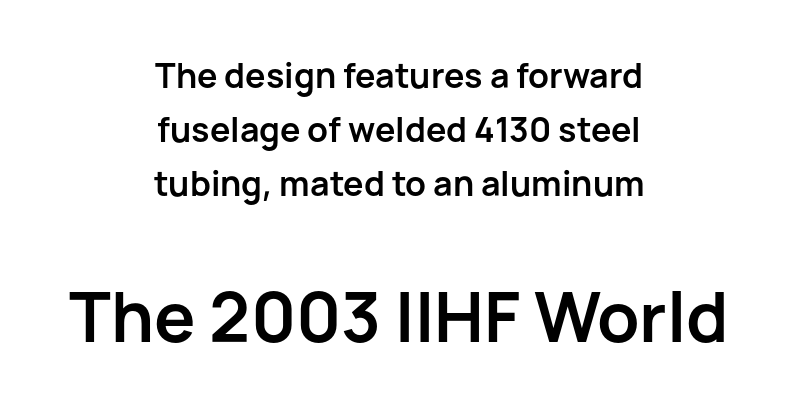
The sample has been set heavy, in full bold. Look at the bottom of the vertical strokes: they stop flat, with no serifs. Line starts and ends both wander, symmetrically. Rows of type keep a routine distance in the vertical direction.
